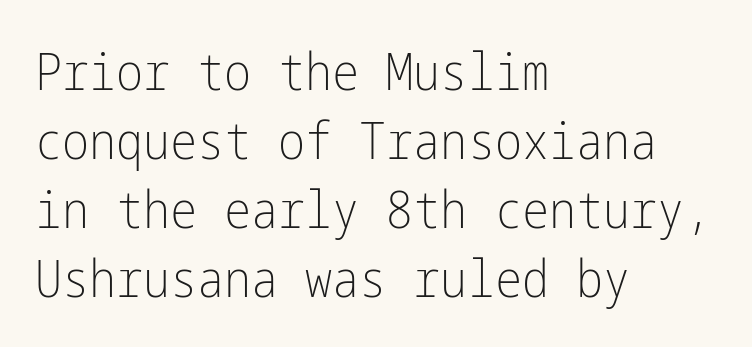
Normally led — the rows are evenly, conventionally spaced. This is sans-serif lettering, the kind often seen on screens and signage. Layout note: lines flush left. Beneath every word, the page is bare. Spacing between characters is what you'd get straight out of the box. Weight: regular or lighter.
